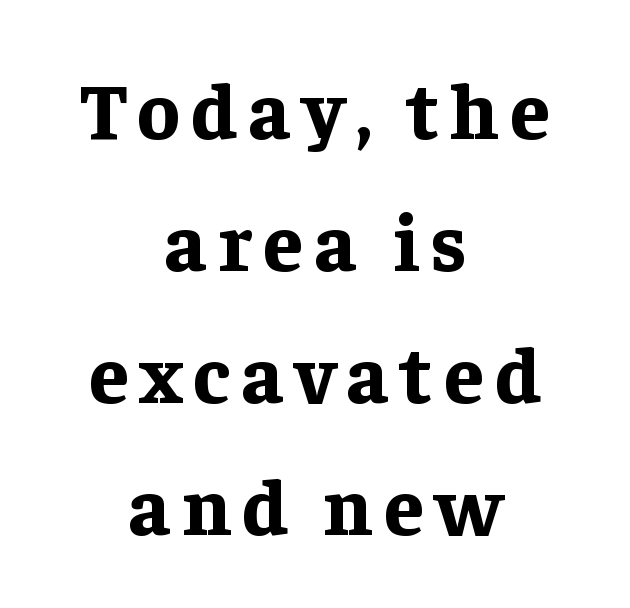
The image shows 80 px bold serif type, upright; set centered, normal line spacing (1.65x), not underlined; low stroke contrast and a medium x-height.
